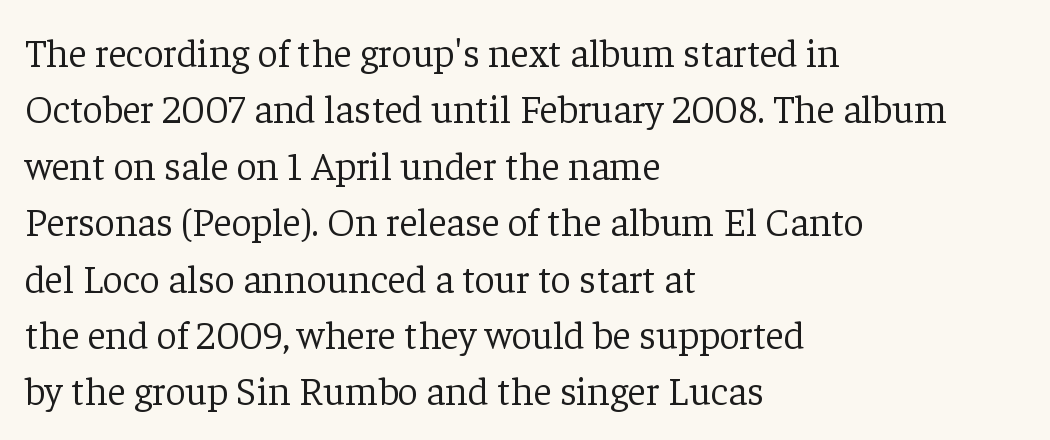
The image shows 40 px light serif type, upright; set left-aligned, normal line spacing (1.41x), normal letter spacing, not underlined; low stroke contrast and a medium x-height.
